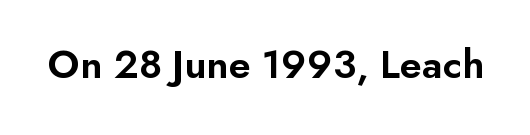
{"serif": "no", "italic": "no", "bold": "semi", "weight": "semibold", "width": "normal", "stroke_contrast": "low", "x_height": "small", "monospaced": "no", "underline": "no", "letter_spacing": "normal", "letter_spacing_em": 0.0, "glyph_px": 42}
